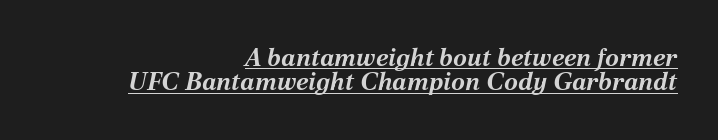
Q: Is the text bold? A: Yes.
Q: Is the text italic (slanted)? A: Yes, it leans right by about 12 degrees.
Q: Is the text underlined? A: Yes.
Q: How is the paragraph aligned? A: Right-aligned.
Q: Is the spacing between letters normal or unusually wide? A: Normal.
Q: Is the spacing between lines tight, normal or loose? A: Tight.
